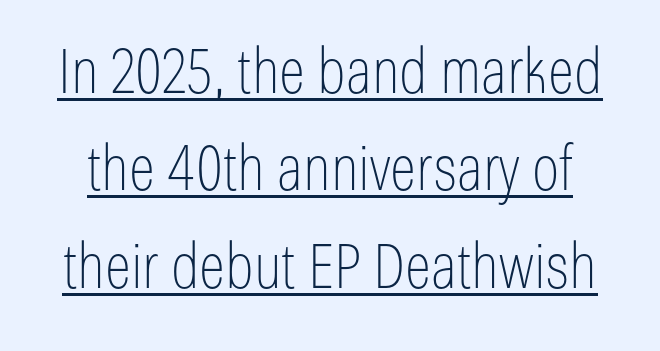
{"serif": "no", "italic": "no", "bold": "no", "weight": "thin", "width": "condensed", "stroke_contrast": "low", "x_height": "medium", "monospaced": "no", "underline": "yes", "line_spacing": "normal", "line_spacing_ratio": 1.57, "letter_spacing": "normal", "letter_spacing_em": 0.0, "glyph_px": 62}
